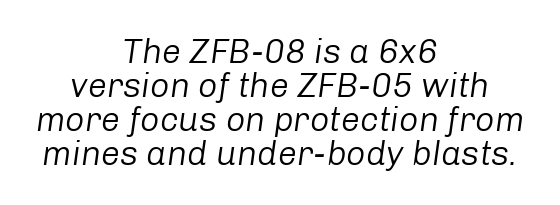
{"italic": "yes", "lean": "right", "slant_degrees": 8, "bold": "no", "weight": "regular", "width": "normal", "stroke_contrast": "low", "x_height": "medium", "monospaced": "no", "underline": "no", "align": "center", "line_spacing": "tight", "line_spacing_ratio": 1.0, "letter_spacing": "normal", "letter_spacing_em": 0.0, "glyph_px": 34}
